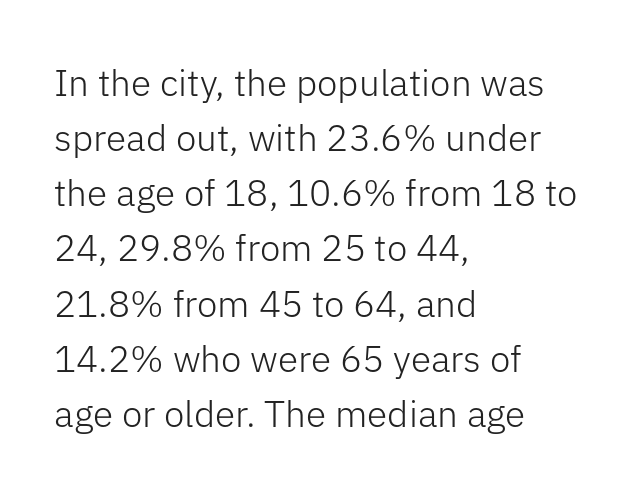
{"serif": "no", "italic": "no", "bold": "no", "weight": "light", "width": "normal", "stroke_contrast": "low", "x_height": "medium", "monospaced": "no", "underline": "no", "align": "left", "line_spacing": "normal", "line_spacing_ratio": 1.49, "letter_spacing": "normal", "letter_spacing_em": 0.0, "glyph_px": 37}
